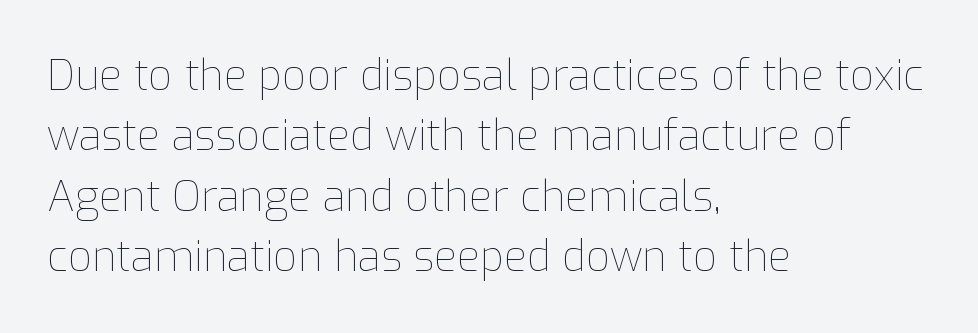
Q: Is the text bold? A: No.
Q: Is the text italic (slanted)? A: No, it is upright.
Q: Is the text underlined? A: No.
Q: How is the paragraph aligned? A: Left-aligned.
Q: Is the spacing between letters normal or unusually wide? A: Normal.
Q: Is the spacing between lines tight, normal or loose? A: Normal.
Q: Width (condensed, normal, or wide)? A: Normal.
Q: Stroke contrast? A: Low.
Q: x-height? A: Medium.
Q: Monospaced? A: No.
